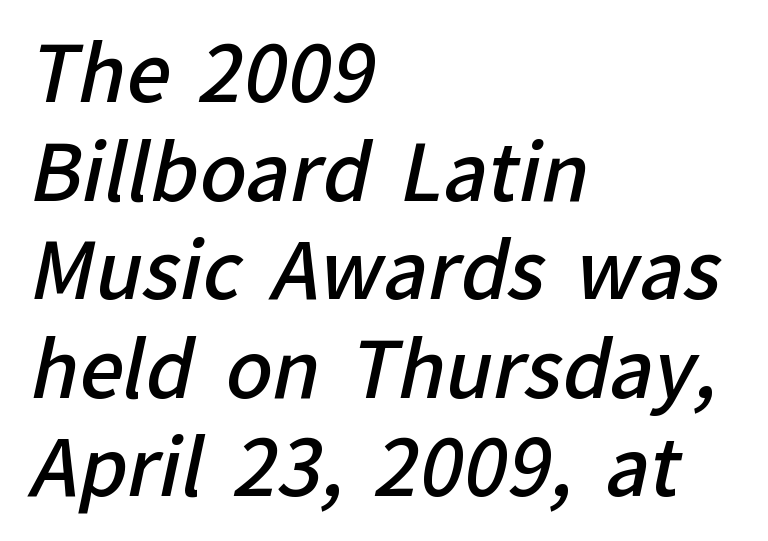
{"serif": "no", "bold": "semi", "weight": "semibold", "width": "normal", "stroke_contrast": "low", "x_height": "medium", "monospaced": "no", "underline": "no", "align": "left", "line_spacing": "normal", "line_spacing_ratio": 1.28, "letter_spacing": "normal", "letter_spacing_em": 0.0, "glyph_px": 77}
